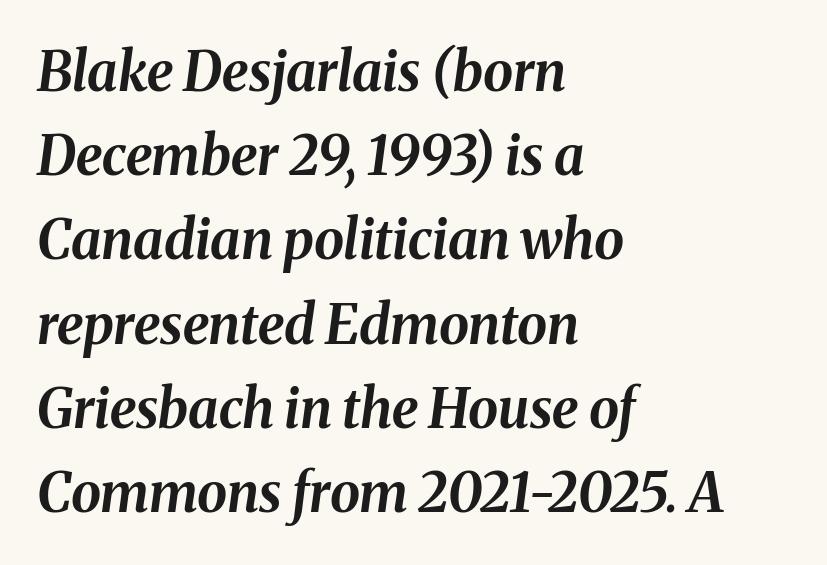
The image shows 54 px bold type, italic (leaning right); set left-aligned, normal line spacing (1.56x), normal letter spacing, not underlined; medium stroke contrast and a medium x-height.
